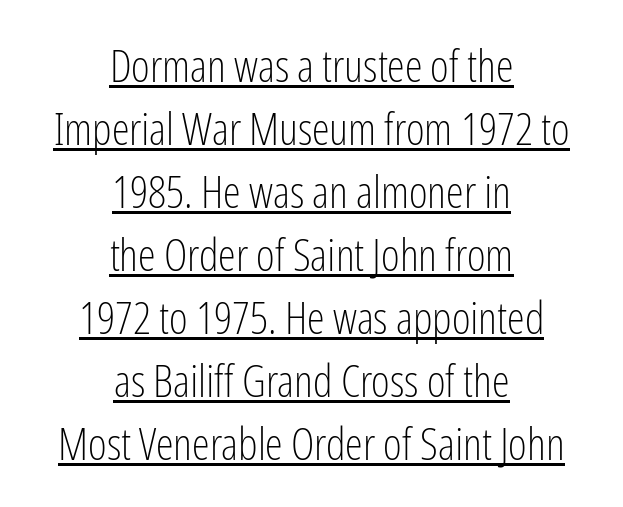
Q: Is the text bold? A: No.
Q: Is the text italic (slanted)? A: No, it is upright.
Q: Is the typeface a serif or a sans-serif typeface? A: Sans-serif.
Q: Is the text underlined? A: Yes.
Q: How is the paragraph aligned? A: Centered.
Q: Is the spacing between letters normal or unusually wide? A: Normal.
Q: Is the spacing between lines tight, normal or loose? A: Normal.
Q: Width (condensed, normal, or wide)? A: Condensed.
Q: Stroke contrast? A: Low.
Q: x-height? A: Medium.
Q: Monospaced? A: No.
